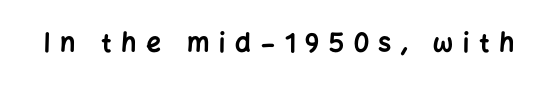
The image shows 26 px bold type, upright; set unusually wide letter spacing (+0.38 em), not underlined.
